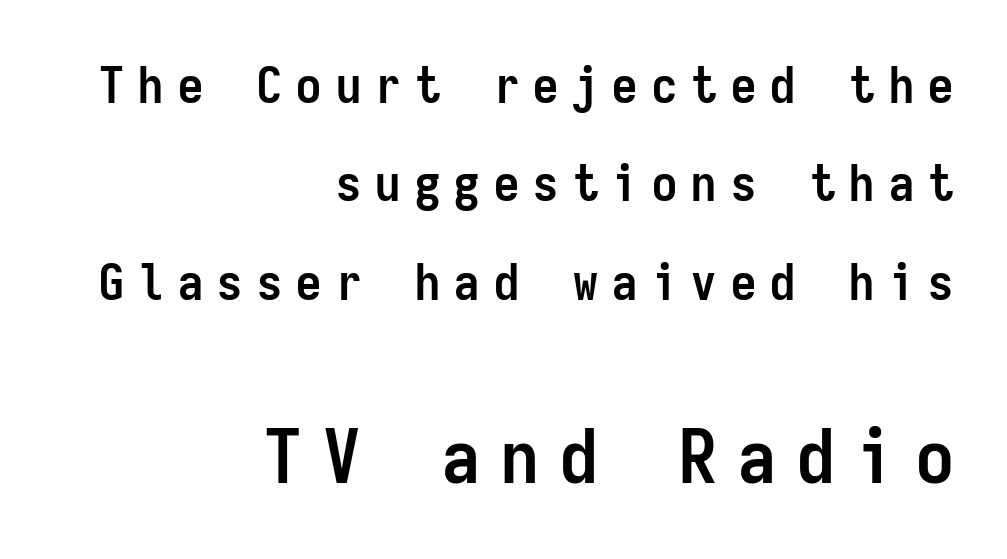
The image shows 75 px semibold, condensed sans-serif type, upright, monospaced; set right-aligned, loose line spacing (1.97x), unusually wide letter spacing (+0.29 em), not underlined; the second (bottom) block is 1.5x larger; low stroke contrast and a medium x-height.
